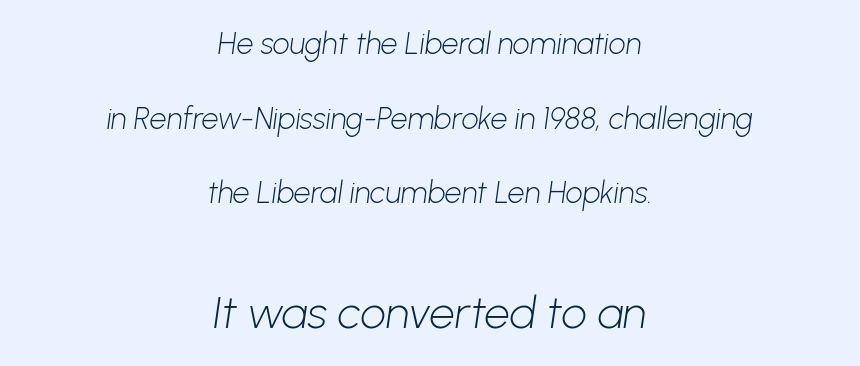
Q: Is the text bold? A: No.
Q: Is the typeface a serif or a sans-serif typeface? A: Sans-serif.
Q: Is the text underlined? A: No.
Q: How is the paragraph aligned? A: Centered.
Q: Is the spacing between letters normal or unusually wide? A: Normal.
Q: Is the spacing between lines tight, normal or loose? A: Loose.
Q: Which block of text is set in a larger size, the first (top) or the second (bottom)? A: The second (bottom) one.
Q: Width (condensed, normal, or wide)? A: Normal.
Q: Stroke contrast? A: Low.
Q: x-height? A: Medium.
Q: Monospaced? A: No.
